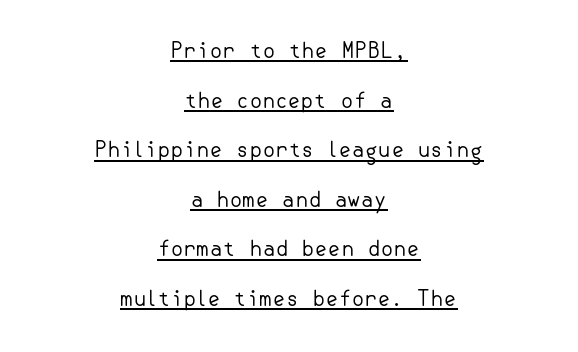
The glyphs are accompanied by a horizontal stroke just below them. The space between consecutive lines is lavish. The font's upright variant was chosen for this text. The passage is arranged like a title page — every line centered. Caption: standard tracking, unaltered. Bold? No — there's no thickening of the strokes.
